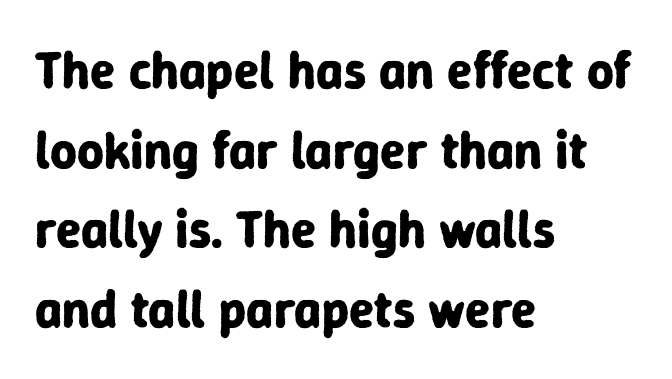
What's the leading like? Ordinary, nothing unusual. Pretty heavy lettering here — definitely bold. The glyphs in this specimen are sans serif. Nope, not italic — everything's standing straight.
